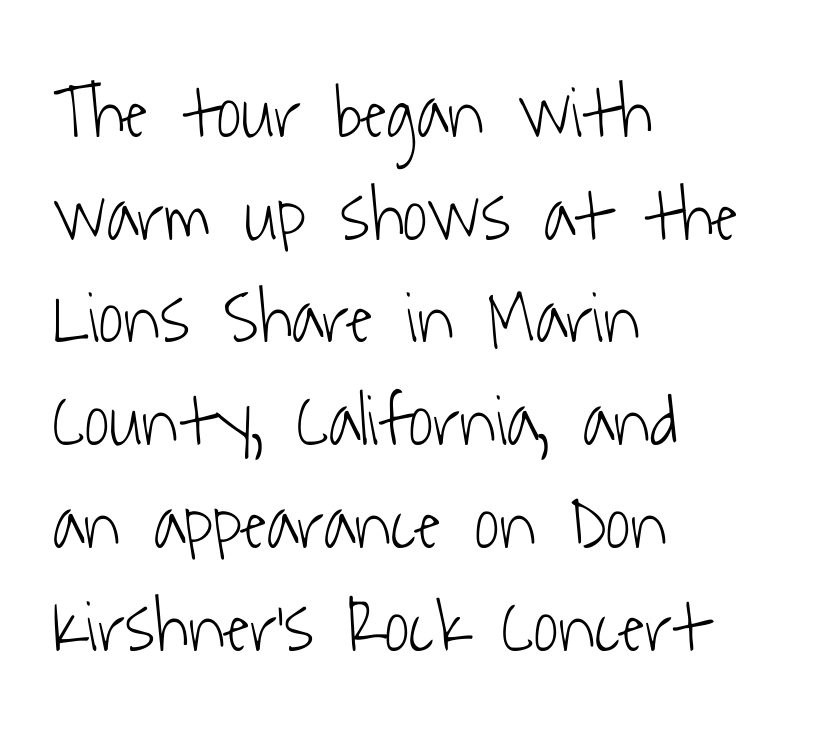
The image shows 75 px light, condensed sans-serif type; set left-aligned, normal line spacing (1.37x), normal letter spacing, not underlined; low stroke contrast and a medium x-height.
